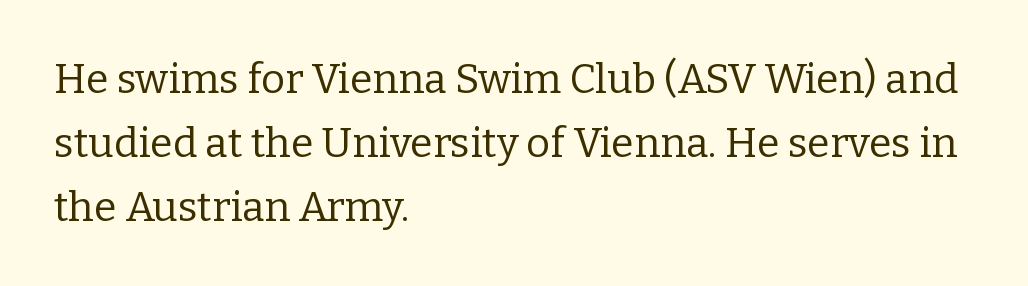
The image shows 41 px regular-weight serif type, upright; set left-aligned, normal line spacing (1.56x), normal letter spacing, not underlined; low stroke contrast and a medium x-height.
